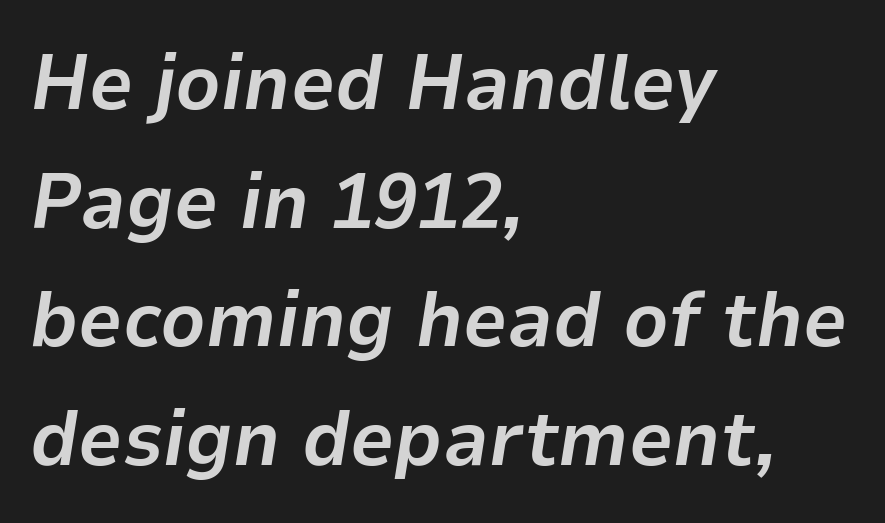
Q: Is the text bold? A: Yes.
Q: Is the text italic (slanted)? A: Yes, it leans right by about 9 degrees.
Q: Is the text underlined? A: No.
Q: How is the paragraph aligned? A: Left-aligned.
Q: Is the spacing between letters normal or unusually wide? A: Normal.
Q: Is the spacing between lines tight, normal or loose? A: Normal.
Q: Width (condensed, normal, or wide)? A: Normal.
Q: Stroke contrast? A: Low.
Q: x-height? A: Medium.
Q: Monospaced? A: No.
